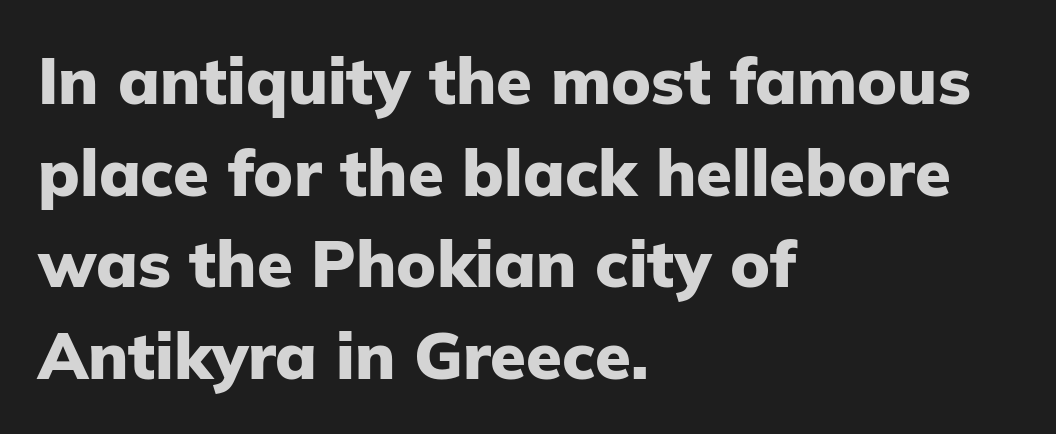
{"serif": "no", "italic": "no", "bold": "yes", "weight": "heavy", "width": "normal", "stroke_contrast": "low", "x_height": "medium", "monospaced": "no", "underline": "no", "align": "left", "line_spacing": "normal", "line_spacing_ratio": 1.41, "letter_spacing": "normal", "letter_spacing_em": 0.0, "glyph_px": 65}
